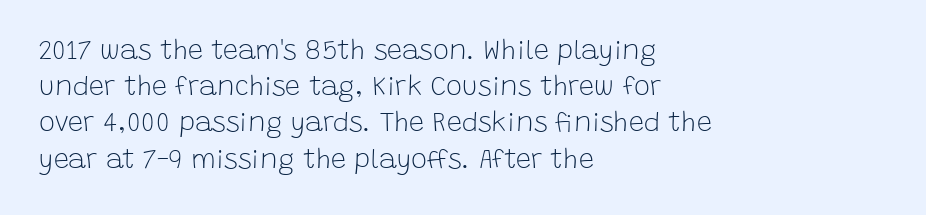
Q: Is the text bold? A: No.
Q: Is the text italic (slanted)? A: No, it is upright.
Q: Is the text underlined? A: No.
Q: How is the paragraph aligned? A: Left-aligned.
Q: Is the spacing between letters normal or unusually wide? A: Normal.
Q: Is the spacing between lines tight, normal or loose? A: Normal.
